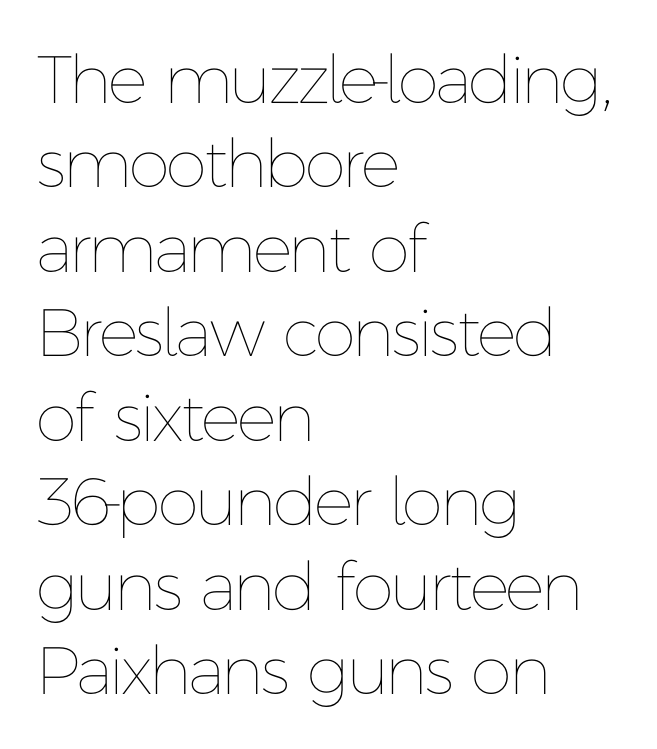
The zone under the glyphs is completely vacant. A typesetter would call this proportional, since set widths differ per character. Leading matches the norm, producing a regular column. The type sits square on the baseline with zero lean. Nobody touched the tracking dial on this one. The strokes are not fattened; the text isn't bold.
